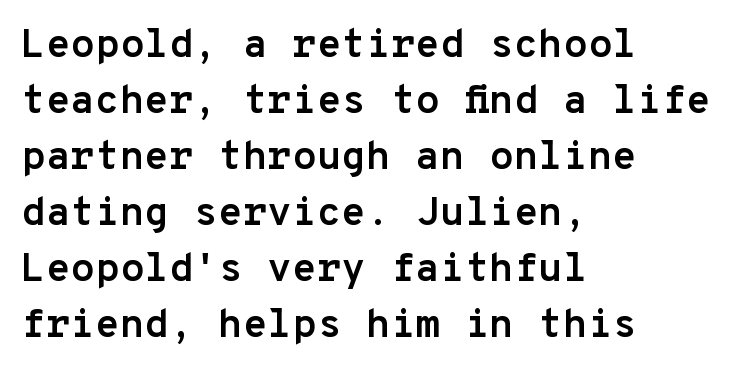
{"serif": "no", "italic": "no", "bold": "yes", "weight": "semibold", "width": "normal", "stroke_contrast": "low", "x_height": "medium", "monospaced": "yes", "underline": "no", "align": "left", "line_spacing": "normal", "line_spacing_ratio": 1.4, "letter_spacing": "normal", "letter_spacing_em": 0.0, "glyph_px": 40}
